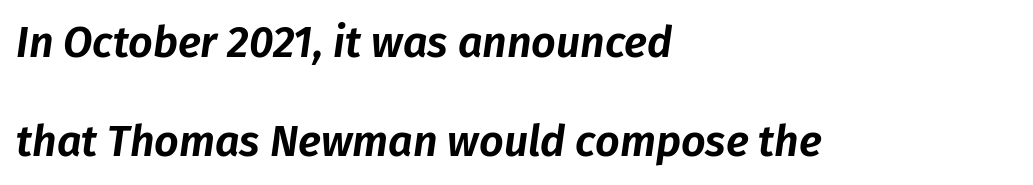
Q: Is the text italic (slanted)? A: Yes, it leans right by about 8 degrees.
Q: Is the text underlined? A: No.
Q: How is the paragraph aligned? A: Left-aligned.
Q: Is the spacing between letters normal or unusually wide? A: Normal.
Q: Is the spacing between lines tight, normal or loose? A: Loose.
Q: Width (condensed, normal, or wide)? A: Normal.
Q: Stroke contrast? A: Low.
Q: x-height? A: Medium.
Q: Monospaced? A: No.
